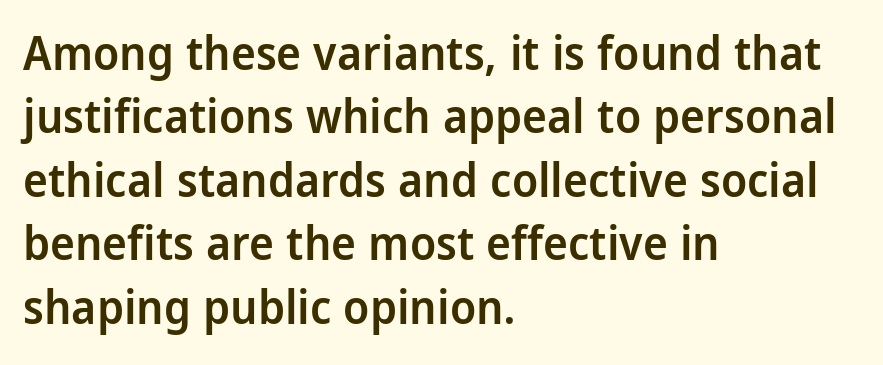
{"serif": "no", "italic": "no", "bold": "semi", "weight": "semibold", "width": "condensed", "stroke_contrast": "low", "x_height": "large", "monospaced": "no", "underline": "no", "align": "left", "line_spacing": "normal", "line_spacing_ratio": 1.35, "letter_spacing": "normal", "letter_spacing_em": 0.0, "glyph_px": 47}
